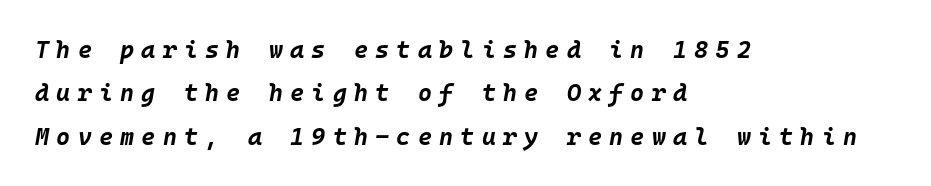
{"italic": "yes", "lean": "right", "slant_degrees": 10, "bold": "yes", "underline": "no", "align": "left", "line_spacing_ratio": 1.81, "letter_spacing": "wide", "letter_spacing_em": 0.3, "glyph_px": 24}
